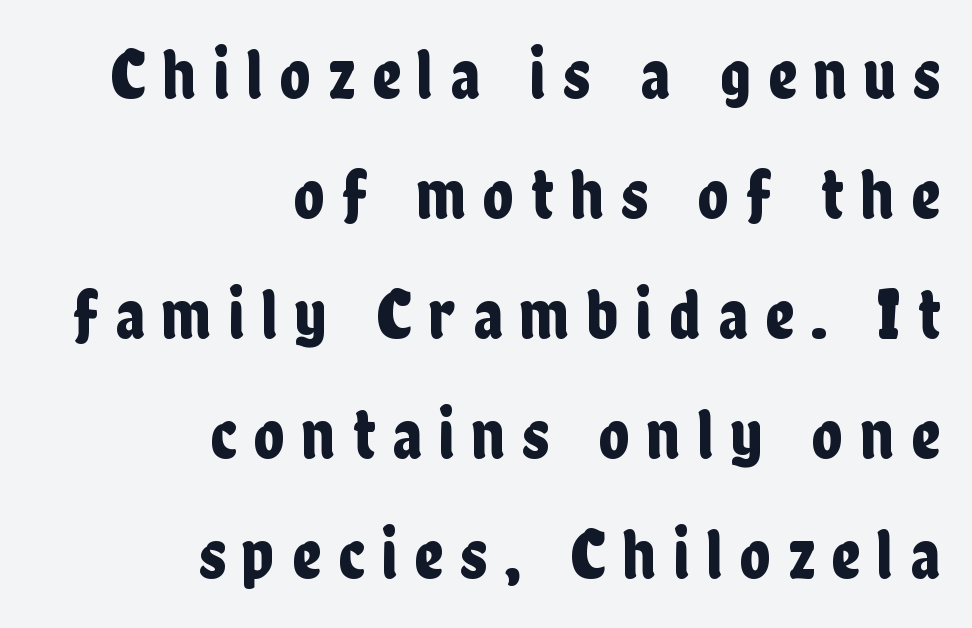
{"serif": "no", "italic": "no", "width": "condensed", "stroke_contrast": "low", "x_height": "medium", "monospaced": "no", "underline": "no", "align": "right", "line_spacing": "normal", "line_spacing_ratio": 1.69, "letter_spacing": "wide", "letter_spacing_em": 0.24, "glyph_px": 71}
